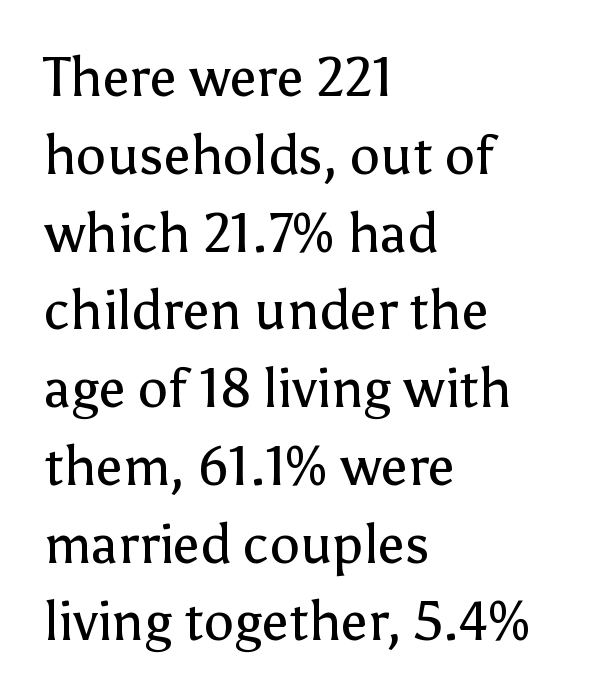
{"serif": "no", "italic": "no", "bold": "no", "weight": "regular", "width": "normal", "stroke_contrast": "low", "x_height": "medium", "monospaced": "no", "underline": "no", "align": "left", "line_spacing": "normal", "line_spacing_ratio": 1.44, "letter_spacing": "normal", "letter_spacing_em": 0.0, "glyph_px": 54}
